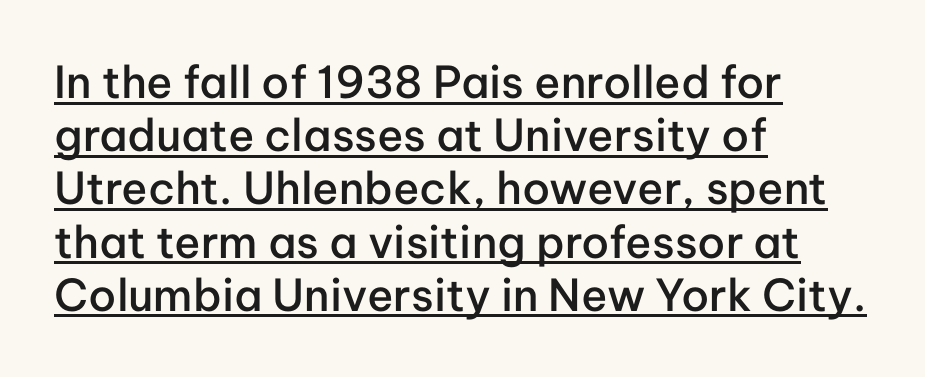
Q: Is the text bold? A: Semi-bold.
Q: Is the text italic (slanted)? A: No, it is upright.
Q: Is the typeface a serif or a sans-serif typeface? A: Sans-serif.
Q: Is the text underlined? A: Yes.
Q: How is the paragraph aligned? A: Left-aligned.
Q: Is the spacing between letters normal or unusually wide? A: Normal.
Q: Width (condensed, normal, or wide)? A: Normal.
Q: Stroke contrast? A: Low.
Q: x-height? A: Medium.
Q: Monospaced? A: No.
